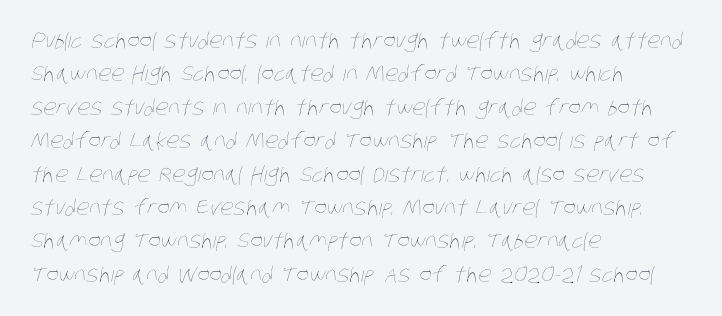
The image shows 21 px text type; set left-aligned, normal line spacing (1.59x), normal letter spacing, not underlined.
